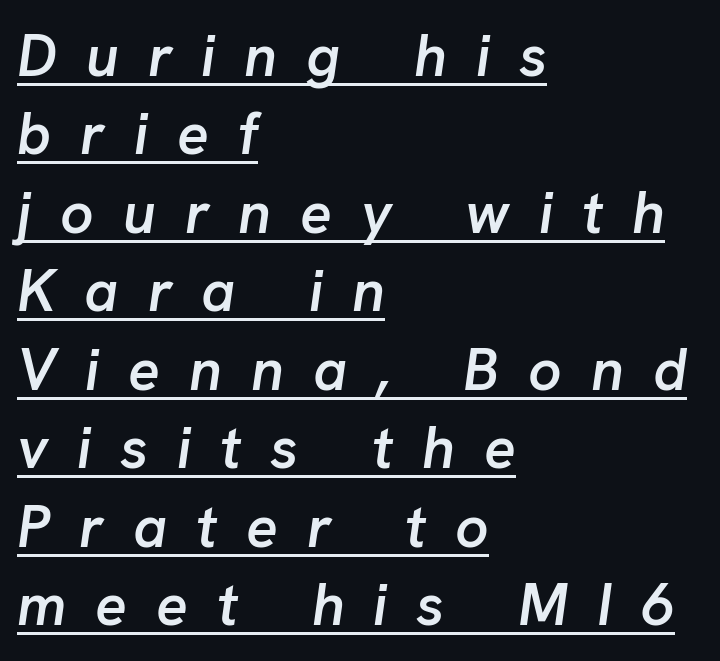
Q: Is the text bold? A: Semi-bold.
Q: Is the text italic (slanted)? A: Yes, it leans right by about 8 degrees.
Q: Is the text underlined? A: Yes.
Q: How is the paragraph aligned? A: Left-aligned.
Q: Is the spacing between letters normal or unusually wide? A: Unusually wide.
Q: Is the spacing between lines tight, normal or loose? A: Normal.
Q: Width (condensed, normal, or wide)? A: Normal.
Q: Stroke contrast? A: Low.
Q: x-height? A: Medium.
Q: Monospaced? A: No.
